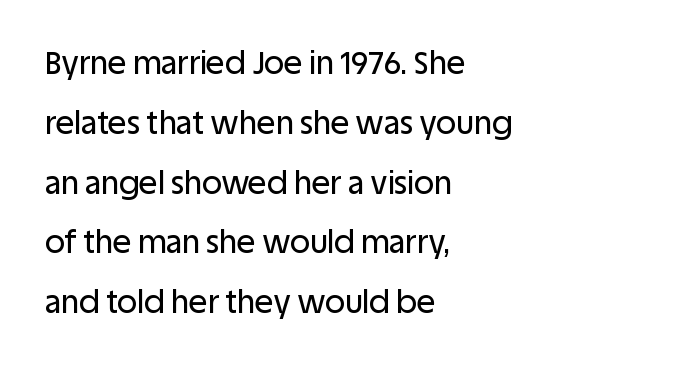
Q: Is the text italic (slanted)? A: No, it is upright.
Q: Is the typeface a serif or a sans-serif typeface? A: Sans-serif.
Q: Is the text underlined? A: No.
Q: How is the paragraph aligned? A: Left-aligned.
Q: Is the spacing between letters normal or unusually wide? A: Normal.
Q: Is the spacing between lines tight, normal or loose? A: Loose.
Q: Width (condensed, normal, or wide)? A: Normal.
Q: Stroke contrast? A: Low.
Q: x-height? A: Large.
Q: Monospaced? A: No.
